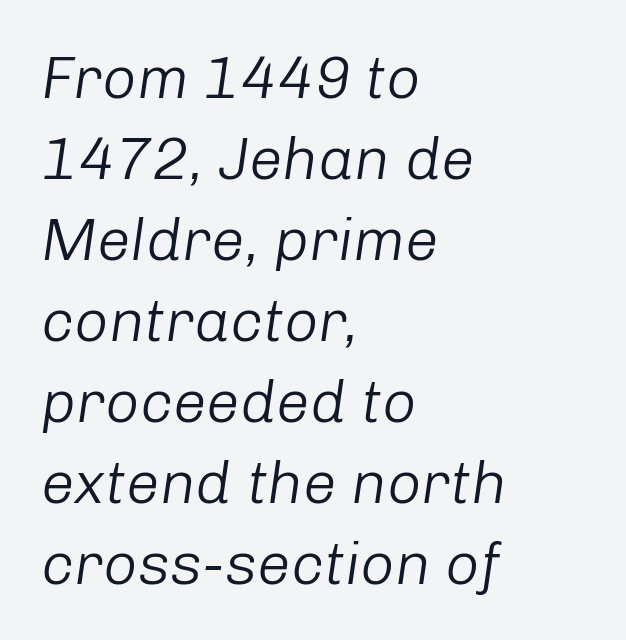
{"italic": "yes", "lean": "right", "slant_degrees": 8, "bold": "no", "weight": "light", "width": "normal", "stroke_contrast": "low", "x_height": "medium", "monospaced": "no", "underline": "no", "align": "left", "line_spacing": "normal", "line_spacing_ratio": 1.35, "letter_spacing": "normal", "letter_spacing_em": 0.0, "glyph_px": 60}
